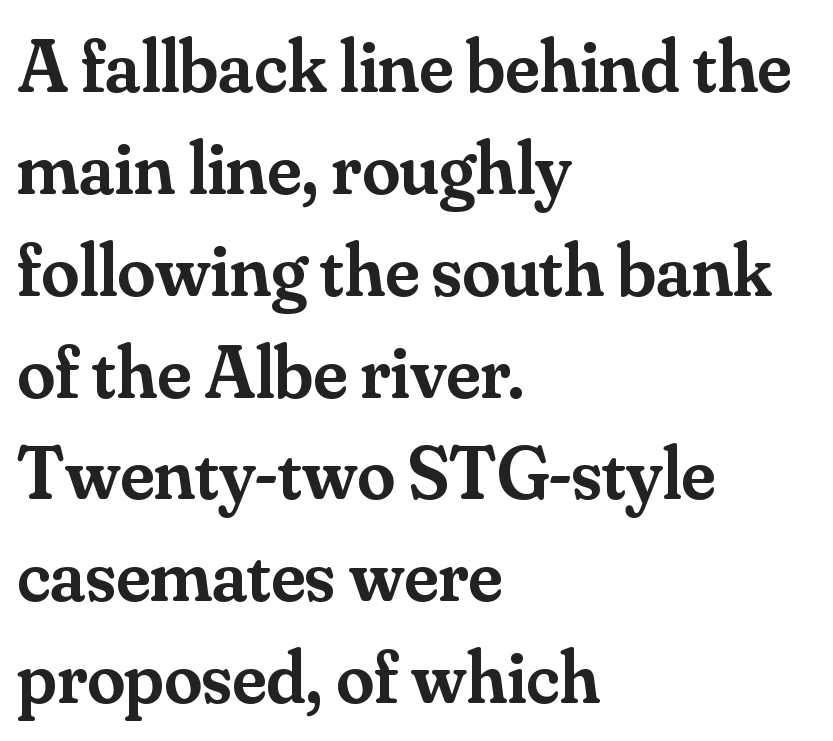
This is serif lettering, the kind often seen in printed books. Interline gaps are of average width in this sample. Each row of text sits above clean, open space. Caption: semibold face, moderately heavy strokes.
